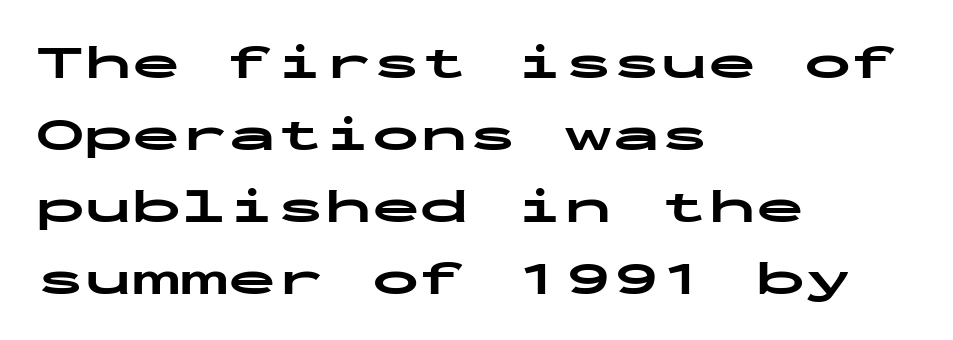
{"serif": "no", "italic": "no", "bold": "yes", "weight": "bold", "width": "wide", "stroke_contrast": "low", "x_height": "medium", "monospaced": "yes", "underline": "no", "align": "left", "line_spacing": "normal", "line_spacing_ratio": 1.5, "letter_spacing": "normal", "letter_spacing_em": 0.0, "glyph_px": 48}
